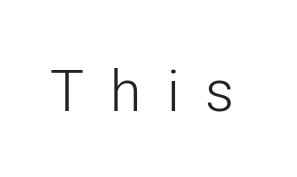
{"serif": "no", "italic": "no", "bold": "no", "weight": "light", "width": "normal", "stroke_contrast": "low", "x_height": "medium", "monospaced": "no", "underline": "no", "letter_spacing": "wide", "letter_spacing_em": 0.45, "glyph_px": 57}
